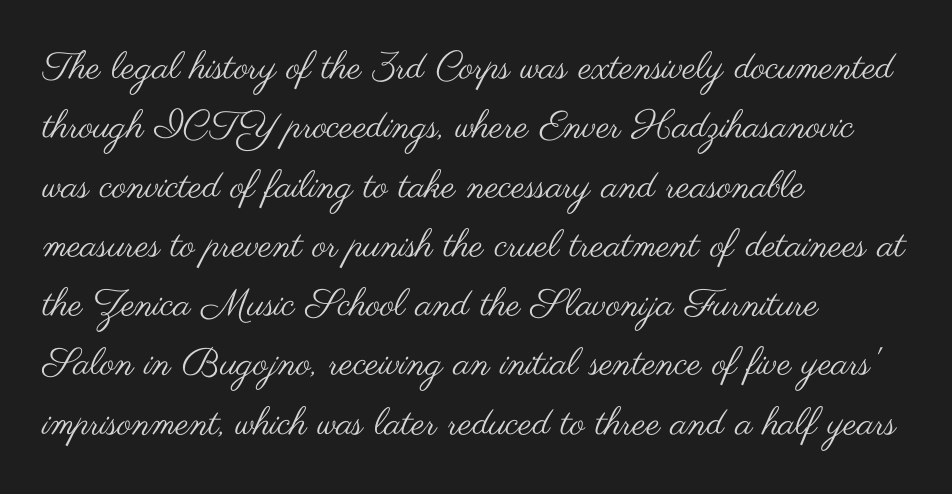
Q: Is the text bold? A: No.
Q: Is the text italic (slanted)? A: Yes.
Q: Is the typeface a serif or a sans-serif typeface? A: Sans-serif.
Q: Is the text underlined? A: No.
Q: How is the paragraph aligned? A: Left-aligned.
Q: Is the spacing between letters normal or unusually wide? A: Normal.
Q: Is the spacing between lines tight, normal or loose? A: Normal.
Q: Width (condensed, normal, or wide)? A: Wide.
Q: Stroke contrast? A: Medium.
Q: x-height? A: Small.
Q: Monospaced? A: No.
